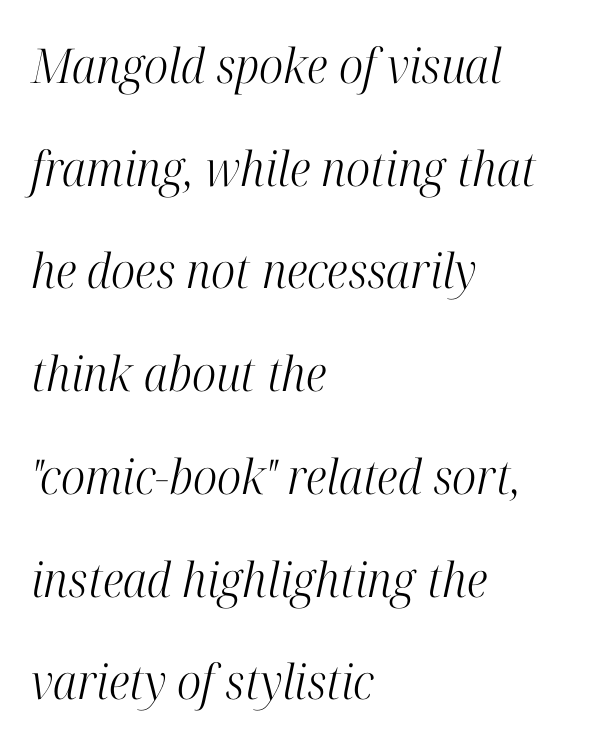
The image shows 48 px light, condensed serif type, italic (leaning right); set left-aligned, loose line spacing (2.14x), normal letter spacing, not underlined; high stroke contrast and a medium x-height.
